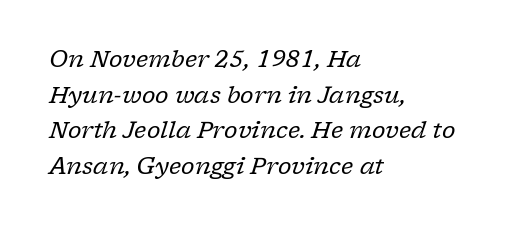
Q: Is the text bold? A: No.
Q: Is the text italic (slanted)? A: Yes, it leans right by about 17 degrees.
Q: Is the text underlined? A: No.
Q: How is the paragraph aligned? A: Left-aligned.
Q: Is the spacing between letters normal or unusually wide? A: Normal.
Q: Is the spacing between lines tight, normal or loose? A: Normal.
